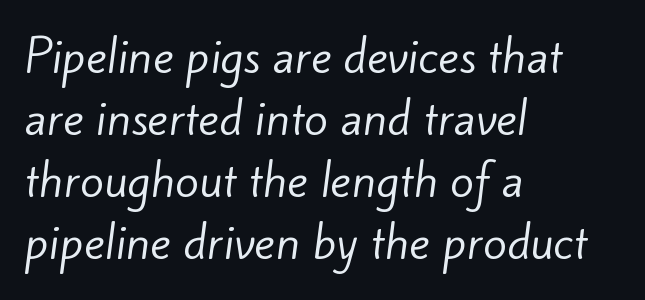
Weight: in the light-to-regular range. Unlike a traditional serif, this face leaves its strokes unadorned. Think of a printed novel: that variable character pitch is what you see here. The rag falls on the right side of this text block. Regular leading.
